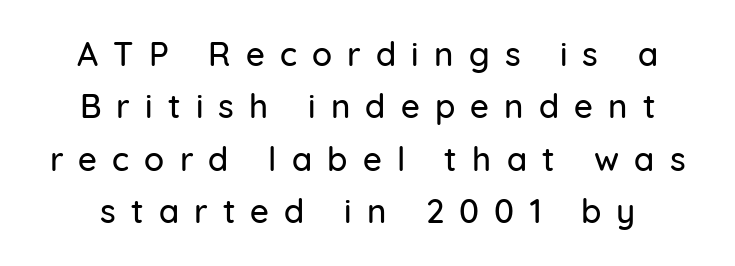
{"serif": "no", "italic": "no", "width": "normal", "stroke_contrast": "low", "x_height": "medium", "monospaced": "no", "underline": "no", "line_spacing": "normal", "line_spacing_ratio": 1.59, "letter_spacing": "wide", "letter_spacing_em": 0.46, "glyph_px": 33}
